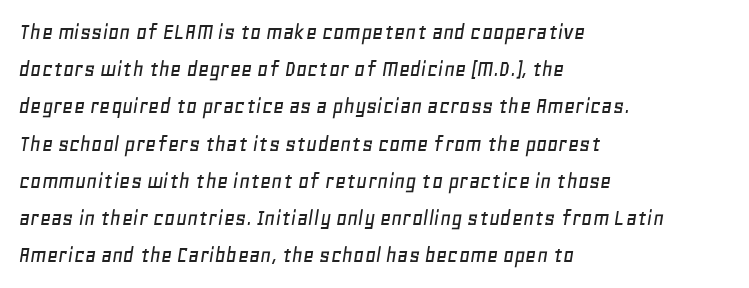
The image shows 24 px text type, italic (leaning right); set left-aligned, normal line spacing (1.55x), normal letter spacing, not underlined.
